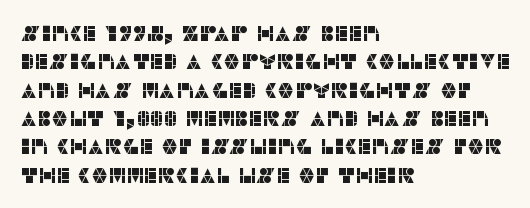
Q: Is the text italic (slanted)? A: No, it is upright.
Q: Is the text underlined? A: No.
Q: How is the paragraph aligned? A: Left-aligned.
Q: Is the spacing between letters normal or unusually wide? A: Normal.
Q: Is the spacing between lines tight, normal or loose? A: Normal.
